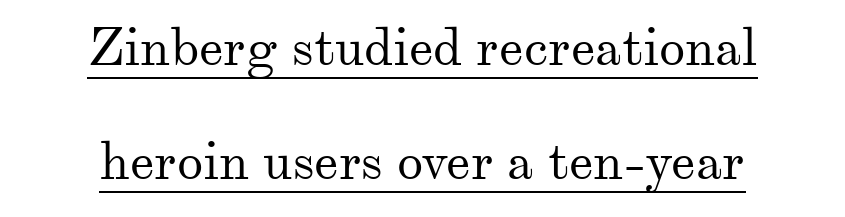
The image shows 53 px regular-weight serif type, upright; set centered, loose line spacing (2.16x), normal letter spacing, underlined; medium stroke contrast and a small x-height.
